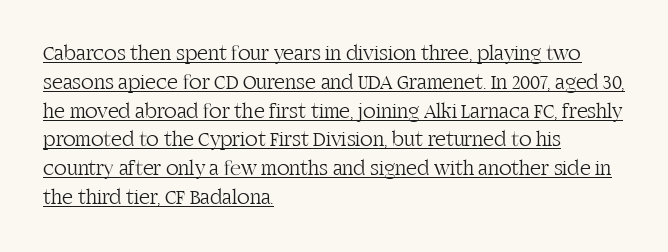
{"italic": "no", "bold": "no", "underline": "yes", "align": "left", "line_spacing": "normal", "line_spacing_ratio": 1.37, "letter_spacing": "normal", "letter_spacing_em": 0.0, "glyph_px": 21}
